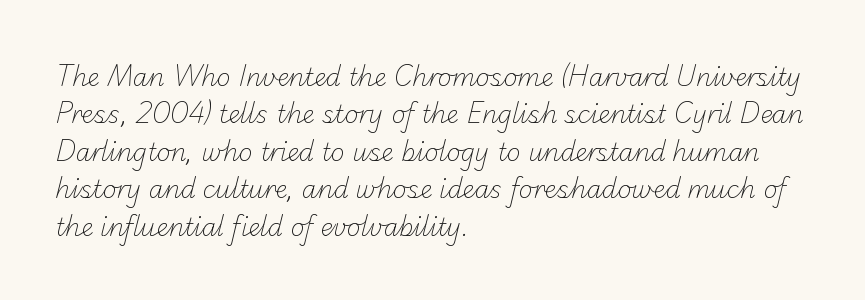
{"bold": "no", "underline": "no", "align": "left", "line_spacing": "normal", "line_spacing_ratio": 1.56, "letter_spacing": "normal", "letter_spacing_em": 0.0, "glyph_px": 24}
